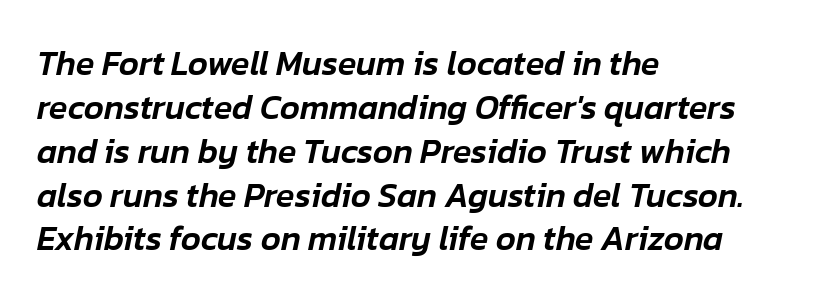
Visually the block forms a straight wall on the left and a jagged coastline on the right. Letter spacing: default. The passage shown is typed in a proportional face where columns would drift. Regarding leading, the lines here are spaced in the standard way.
